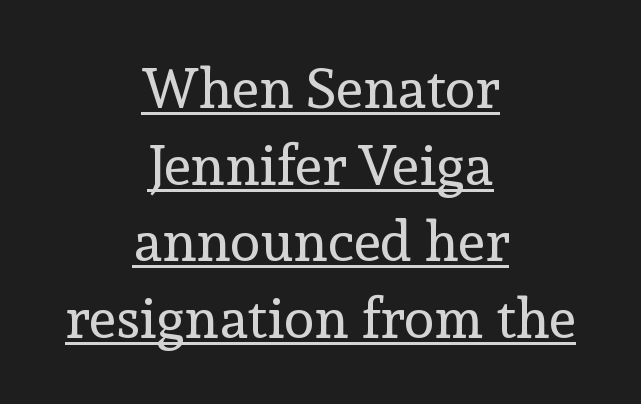
Nope, not italic — everything's standing straight. The strokes are not fattened; the text isn't bold. Every row of glyphs is offset so its center matches the block's center. The lines sit at an ordinary, default distance from one another.
